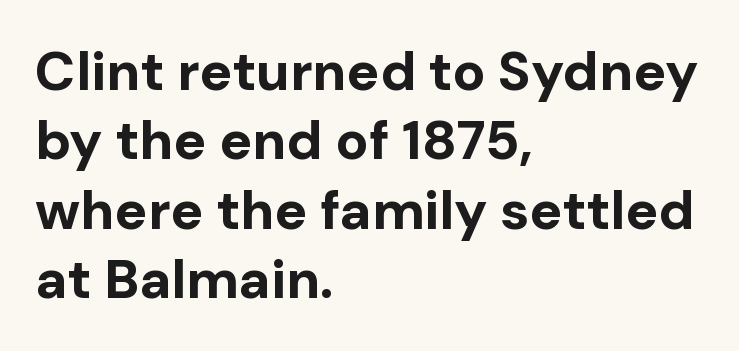
Is there much room between lines? A standard amount, neither cramped nor airy. Leftover space on each line is placed entirely after the last word. A typesetter would mark this as roman, not italic. Students, this is bold: see how much ink each stroke carries.
